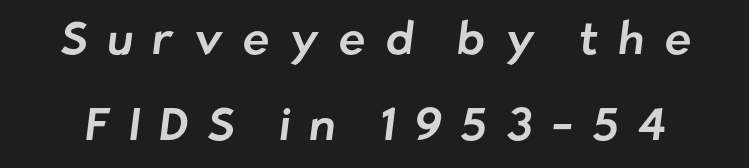
Spacing verdict: proportional, widths tailored to each character. Each row of text sits above clean, open space. To sum up the face: it is a sans, with no serifs. Inter-character spacing is expanded well beyond the font's built-in metrics.
